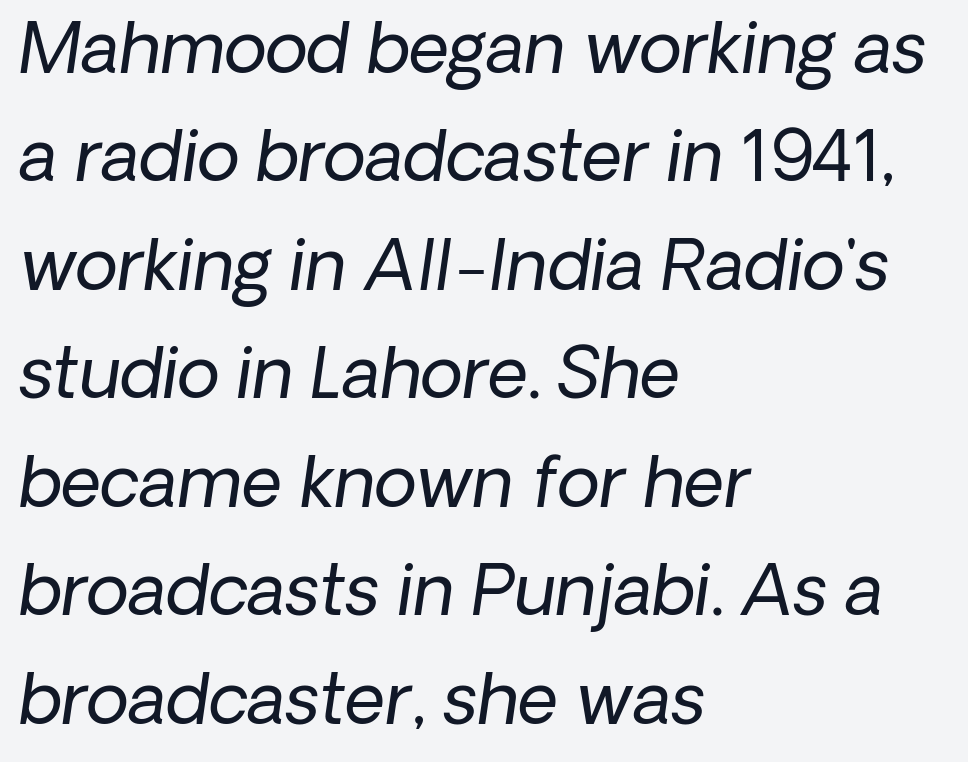
{"italic": "yes", "lean": "right", "slant_degrees": 8, "bold": "no", "weight": "regular", "width": "normal", "stroke_contrast": "low", "x_height": "medium", "monospaced": "no", "underline": "no", "align": "left", "line_spacing": "normal", "line_spacing_ratio": 1.55, "letter_spacing": "normal", "letter_spacing_em": 0.0, "glyph_px": 70}
